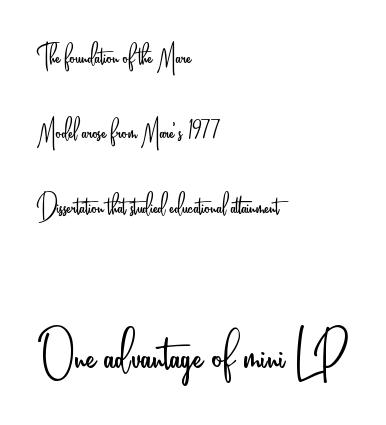
One-word summary of the alignment: left. What's the leading like? Stretched, with rows far apart. Heaviness? Minimal to ordinary, like unemphasized prose. Letterform terminals end flat and unadorned throughout the passage. The following chunk of copy outweighs the initial chunk in type size. The face used here is proportionally spaced, like ordinary book or web type.
